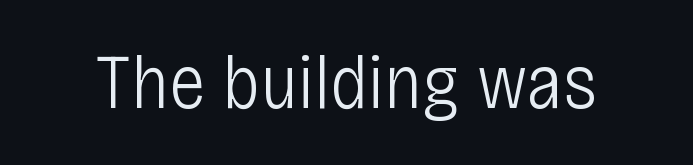
Ascenders rise straight up at ninety degrees. Typographically, this falls in the sans-serif category. Descender tails drop into unmarked territory. These lines are rendered in a variable-pitch font. Each word holds together tightly as a unit, with standard inter-letter gaps.
